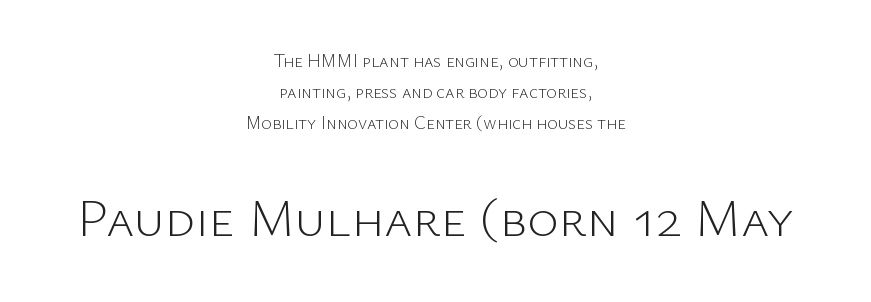
{"serif": "no", "italic": "no", "bold": "no", "weight": "light", "width": "normal", "stroke_contrast": "low", "x_height": "medium", "monospaced": "no", "underline": "no", "align": "center", "line_spacing_ratio": 1.71, "letter_spacing": "normal", "letter_spacing_em": 0.0, "larger_block": "second", "size_ratio": 3.0, "glyph_px": 54}
